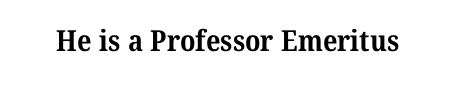
Lines of text with bare space underneath. Glyph-to-glyph distance matches everyday printed text. You could not count columns in this text — the font is proportionally spaced. Stroke thickness is high; the sample reads as a true bold.
